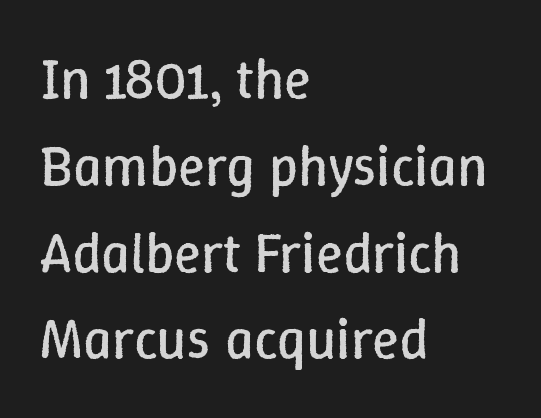
Q: Is the text bold? A: No.
Q: Is the text italic (slanted)? A: No, it is upright.
Q: Is the text underlined? A: No.
Q: How is the paragraph aligned? A: Left-aligned.
Q: Is the spacing between letters normal or unusually wide? A: Normal.
Q: Is the spacing between lines tight, normal or loose? A: Normal.
Q: Width (condensed, normal, or wide)? A: Normal.
Q: Stroke contrast? A: Low.
Q: x-height? A: Medium.
Q: Monospaced? A: No.
